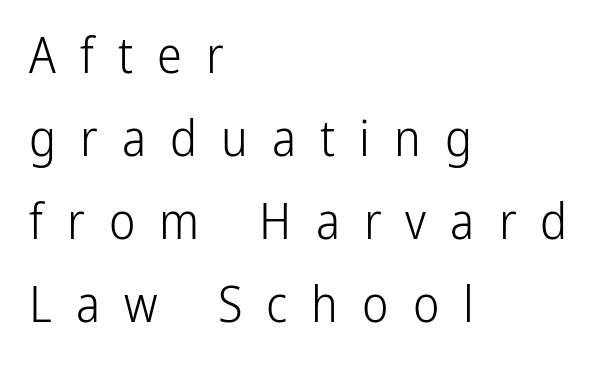
Q: Is the text bold? A: No.
Q: Is the text italic (slanted)? A: No, it is upright.
Q: Is the typeface a serif or a sans-serif typeface? A: Sans-serif.
Q: Is the text underlined? A: No.
Q: How is the paragraph aligned? A: Left-aligned.
Q: Is the spacing between letters normal or unusually wide? A: Unusually wide.
Q: Is the spacing between lines tight, normal or loose? A: Normal.
Q: Width (condensed, normal, or wide)? A: Condensed.
Q: Stroke contrast? A: Low.
Q: x-height? A: Medium.
Q: Monospaced? A: No.
